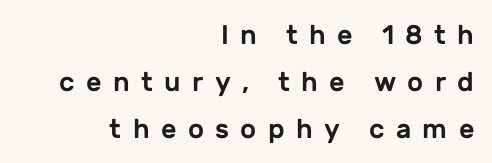
{"italic": "no", "underline": "no", "align": "right", "line_spacing_ratio": 1.74, "letter_spacing": "wide", "letter_spacing_em": 0.42, "glyph_px": 27}
